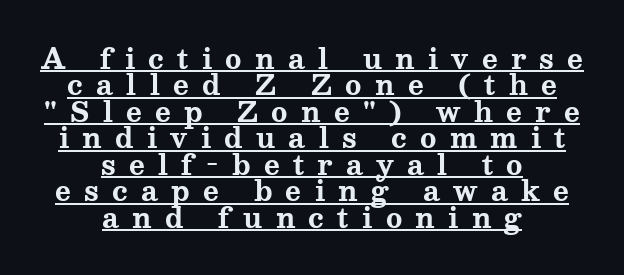
The image shows 27 px bold type, upright; set centered, tight line spacing (0.98x), unusually wide letter spacing (+0.49 em), underlined.
